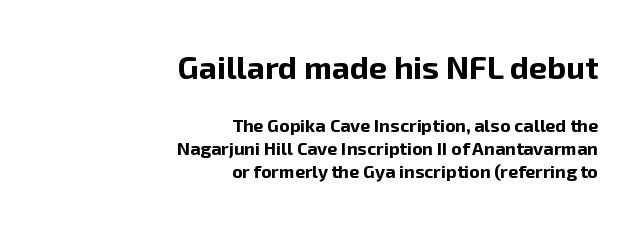
The block of text has a typical density, with ordinary space between rows. Does the copy run flush right? Yes — the right margin is perfectly even. Clear beneath every line of the passage. Font category for this specimen: sans-serif. The upper block of text is set noticeably larger than the block beneath it. Emphasis by weight is at full strength: bold.
